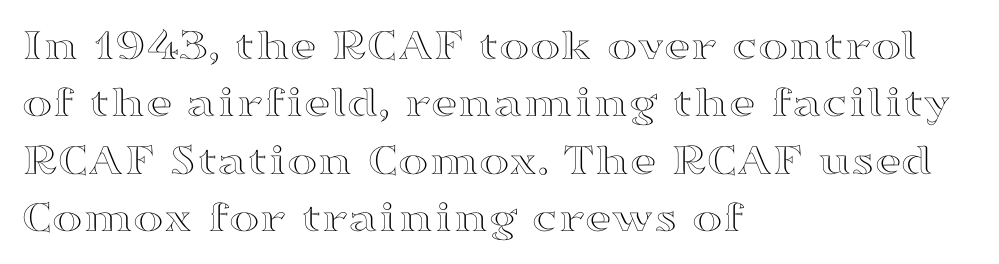
The image shows 46 px wide type, upright; set left-aligned, normal line spacing (1.25x), normal letter spacing, not underlined; a medium x-height.
